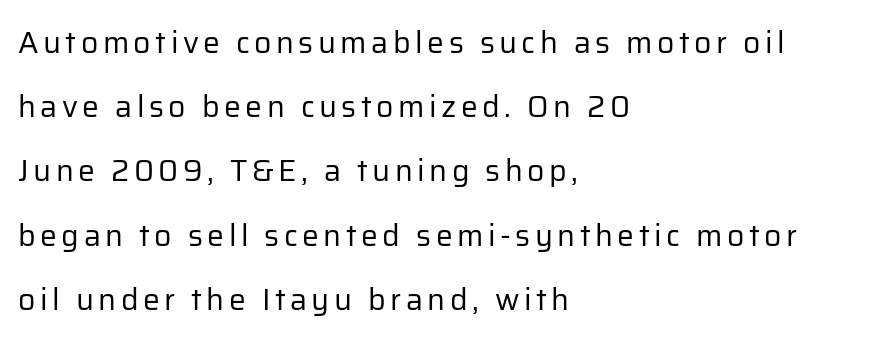
The image shows 30 px regular-weight sans-serif type, upright; set left-aligned, loose line spacing (2.14x), not underlined; low stroke contrast and a medium x-height.
